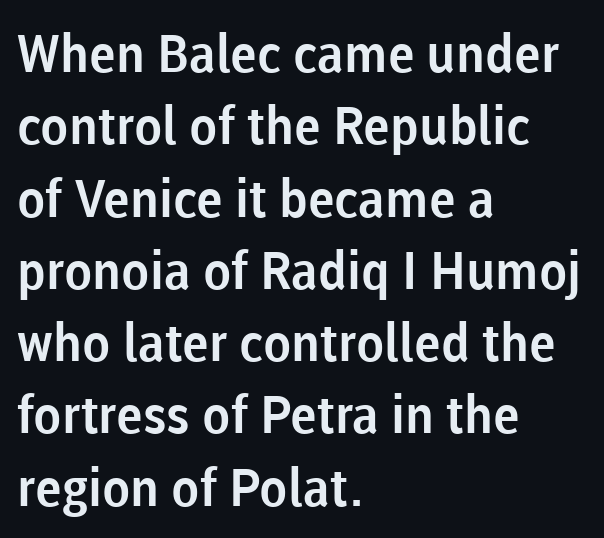
Ascenders rise straight up at ninety degrees. Vertical spacing — default. How are the letters spaced? Ordinarily, with no added tracking. Observe the absence of serifs on each vertical stroke in this sample. Any mark beneath the type? The region is blank.
